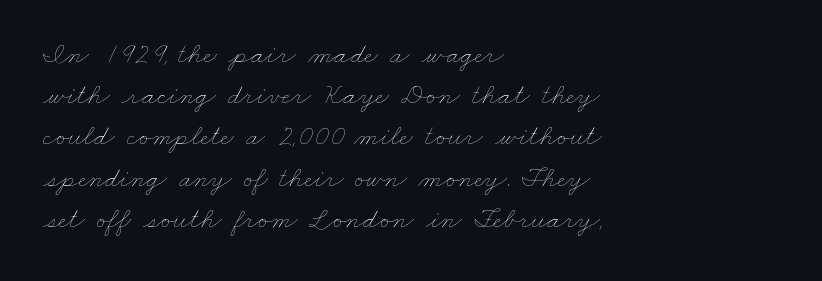
Q: Is the text bold? A: No.
Q: Is the text underlined? A: No.
Q: How is the paragraph aligned? A: Left-aligned.
Q: Is the spacing between letters normal or unusually wide? A: Normal.
Q: Is the spacing between lines tight, normal or loose? A: Normal.
Q: Width (condensed, normal, or wide)? A: Wide.
Q: Stroke contrast? A: Low.
Q: x-height? A: Small.
Q: Monospaced? A: No.
